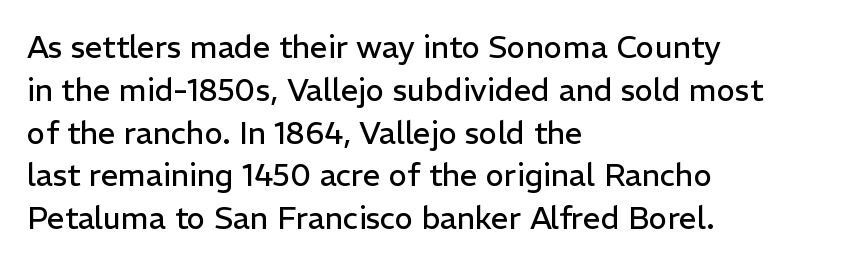
Q: Is the text bold? A: No.
Q: Is the text italic (slanted)? A: No, it is upright.
Q: Is the typeface a serif or a sans-serif typeface? A: Sans-serif.
Q: Is the text underlined? A: No.
Q: How is the paragraph aligned? A: Left-aligned.
Q: Is the spacing between letters normal or unusually wide? A: Normal.
Q: Is the spacing between lines tight, normal or loose? A: Normal.
Q: Width (condensed, normal, or wide)? A: Normal.
Q: Stroke contrast? A: Low.
Q: x-height? A: Medium.
Q: Monospaced? A: No.
